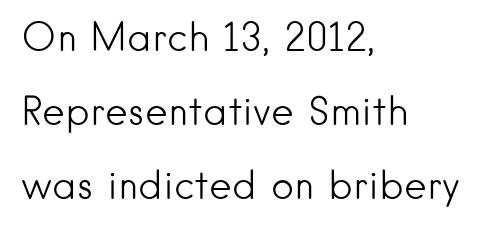
The image shows 39 px light sans-serif type, upright; set left-aligned, loose line spacing (1.9x), normal letter spacing, not underlined; low stroke contrast and a small x-height.
